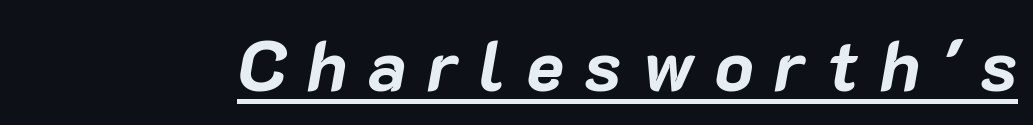
Q: Is the text bold? A: Yes.
Q: Is the text italic (slanted)? A: Yes, it leans right by about 10 degrees.
Q: Is the text underlined? A: Yes.
Q: Is the spacing between letters normal or unusually wide? A: Unusually wide.
Q: Width (condensed, normal, or wide)? A: Normal.
Q: Stroke contrast? A: Low.
Q: x-height? A: Medium.
Q: Monospaced? A: No.
